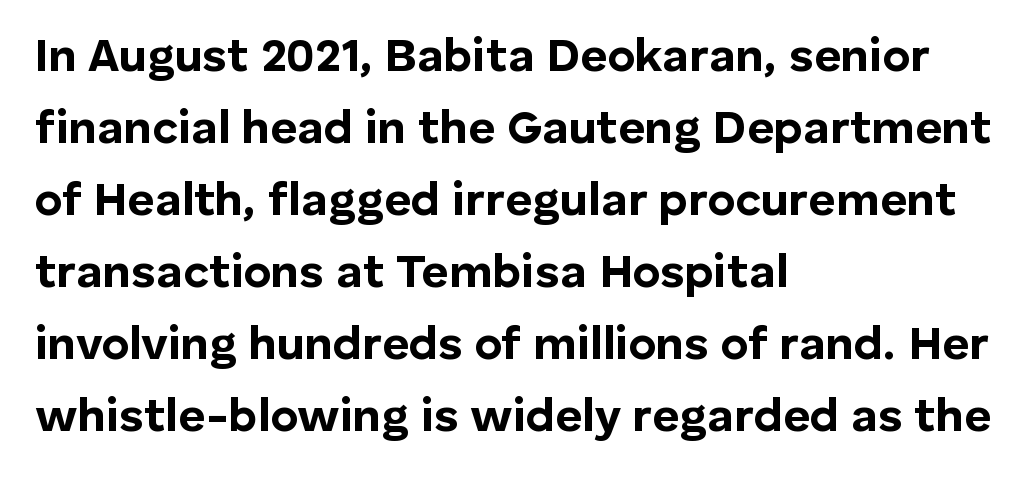
The image shows 47 px bold sans-serif type, upright; set left-aligned, normal line spacing (1.53x), normal letter spacing, not underlined; low stroke contrast and a medium x-height.
